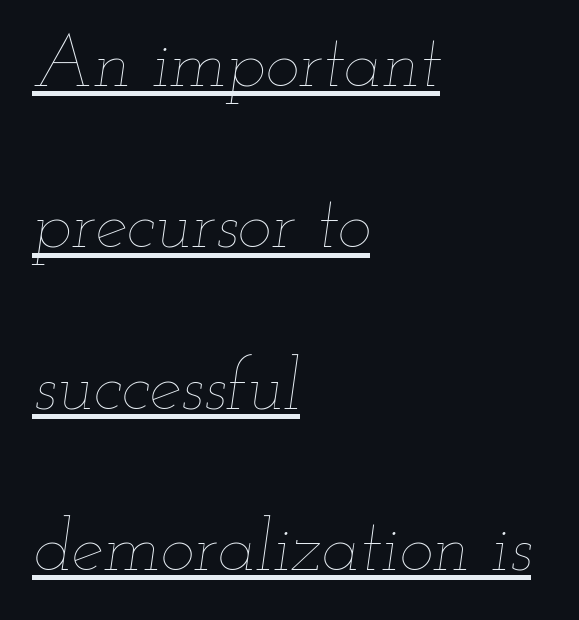
The image shows 72 px thin, wide type, italic (leaning right); set left-aligned, loose line spacing (2.24x), normal letter spacing, underlined; low stroke contrast and a small x-height.
